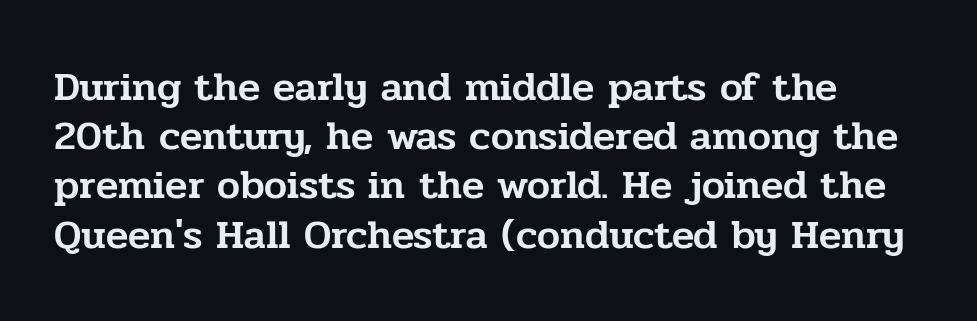
Does the lettering tilt? It doesn't — this is upright. Note the varied advance widths — an 'i' is clearly narrower than an 'm'. The baseline area is clear. Serif or sans? Serif — the stroke terminals have little feet. The tracking reads as untouched default to a designer's eye.
